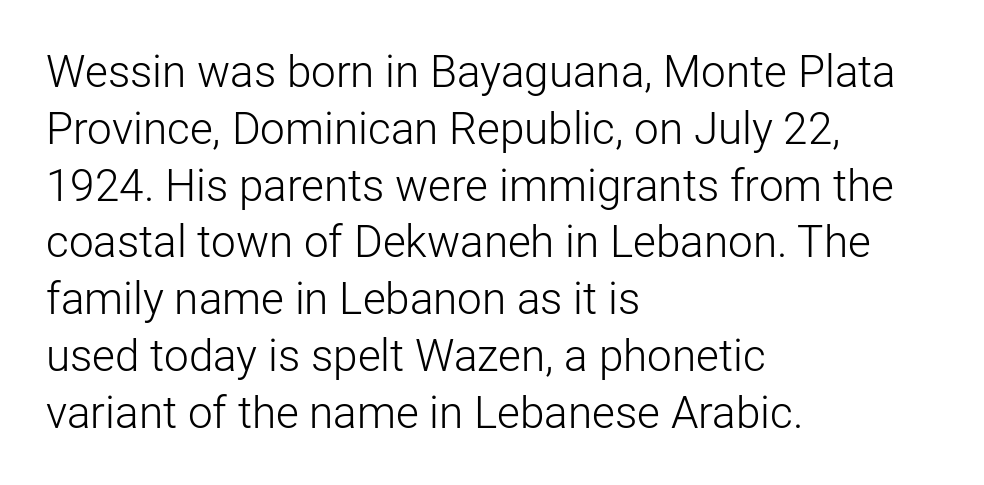
This is not heavy type; no bold has been used. The rendering shows plain stroke endings on the letterforms — a sans-serif design. Notice how descenders clear the ascenders below comfortably — that's standard leading. You could not count columns in this text — the font is proportionally spaced.
